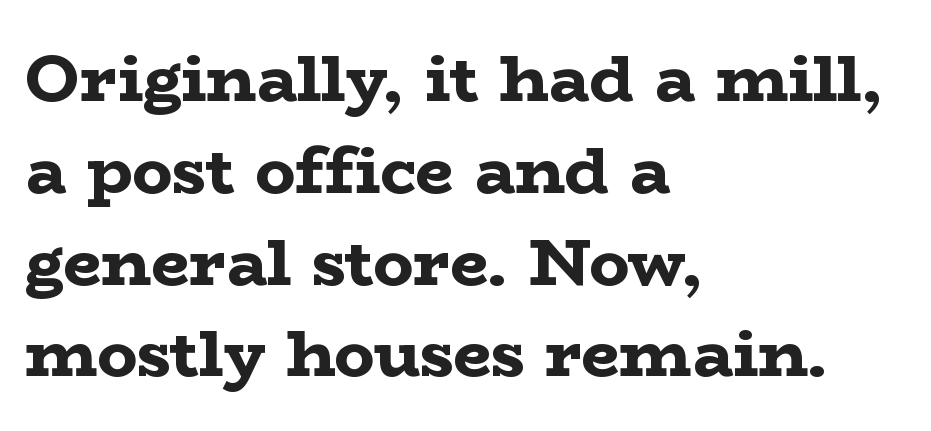
Every letter is thick-stroked: bold, no question. Baseline-to-baseline distance is the conventional proportion of letter height. The passage is arranged the way most books set body copy — flush left. Is this a fixed-width face? No — the glyphs have proportional, varying widths.
